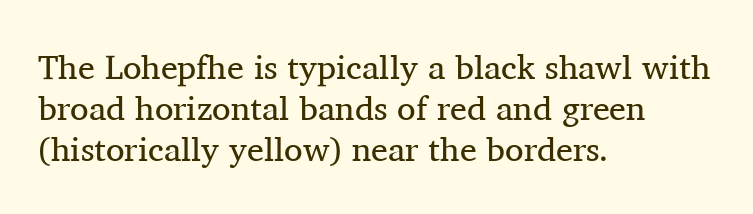
{"serif": "yes", "italic": "no", "bold": "no", "weight": "regular", "width": "normal", "stroke_contrast": "medium", "x_height": "medium", "monospaced": "no", "underline": "no", "align": "left", "line_spacing_ratio": 1.2, "letter_spacing": "normal", "letter_spacing_em": 0.0, "glyph_px": 34}
